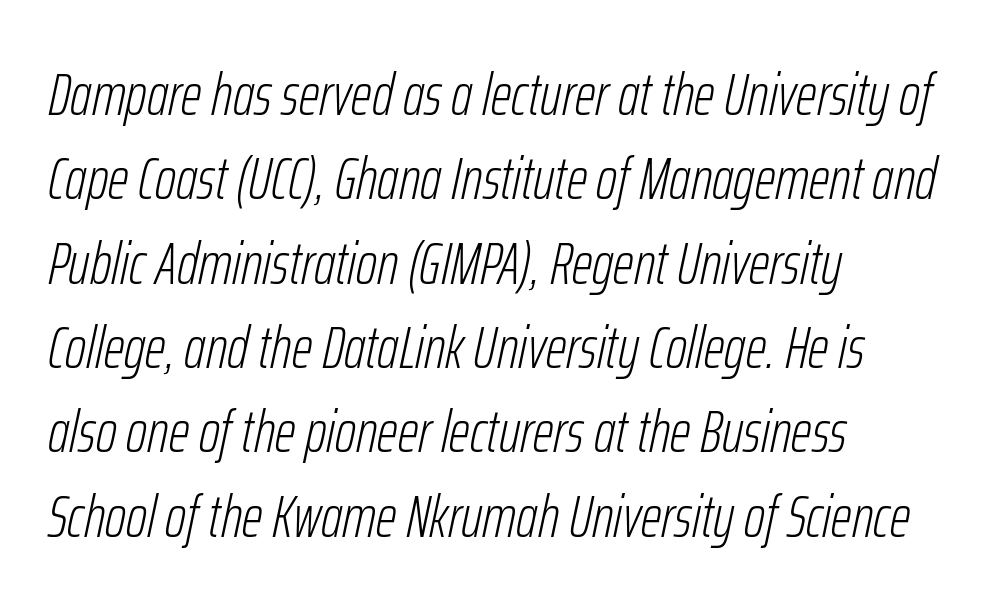
Q: Is the text bold? A: No.
Q: Is the text italic (slanted)? A: Yes, it leans right by about 12 degrees.
Q: Is the text underlined? A: No.
Q: How is the paragraph aligned? A: Left-aligned.
Q: Is the spacing between letters normal or unusually wide? A: Normal.
Q: Is the spacing between lines tight, normal or loose? A: Normal.
Q: Width (condensed, normal, or wide)? A: Condensed.
Q: Stroke contrast? A: Low.
Q: x-height? A: Medium.
Q: Monospaced? A: No.
